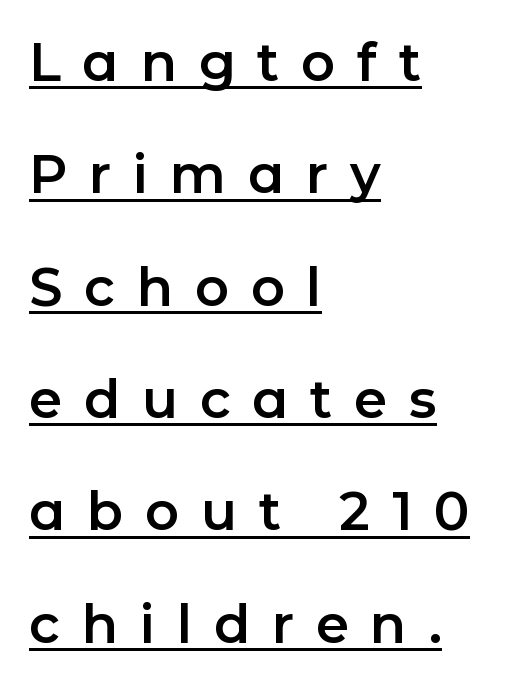
Q: Is the text italic (slanted)? A: No, it is upright.
Q: Is the typeface a serif or a sans-serif typeface? A: Sans-serif.
Q: Is the text underlined? A: Yes.
Q: How is the paragraph aligned? A: Left-aligned.
Q: Is the spacing between letters normal or unusually wide? A: Unusually wide.
Q: Is the spacing between lines tight, normal or loose? A: Loose.
Q: Width (condensed, normal, or wide)? A: Normal.
Q: Stroke contrast? A: Low.
Q: x-height? A: Medium.
Q: Monospaced? A: No.
